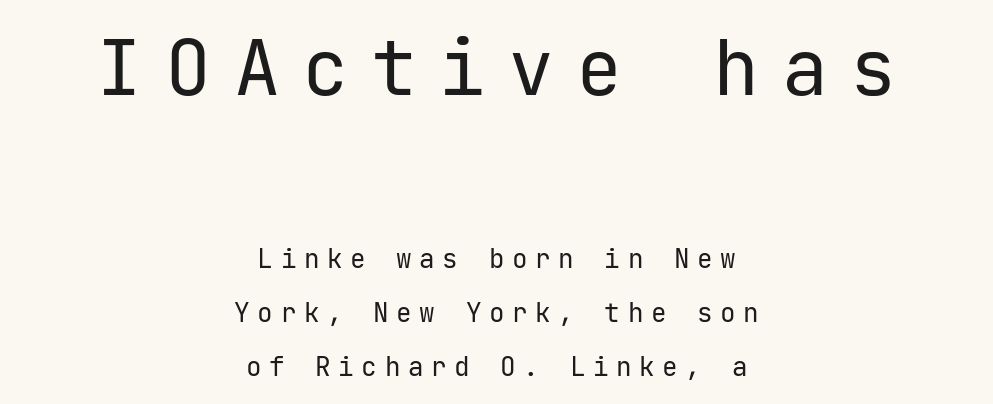
Is this a sans? Yes — the strokes have no serifs. Decoration check: the copy has no underline. In terms of leading, this rendering errs on the spacious side. Monospaced: the letters line up in strict vertical columns. Each stroke keeps to a modest, everyday thickness or less.
